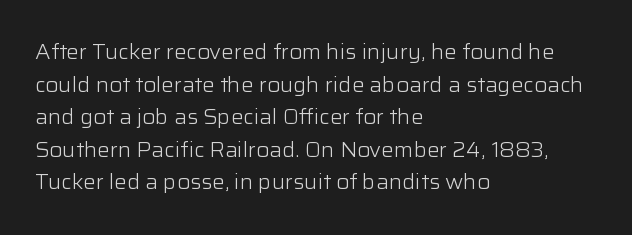
The image shows 21 px text type, upright; set left-aligned, normal line spacing (1.55x), normal letter spacing, not underlined.
